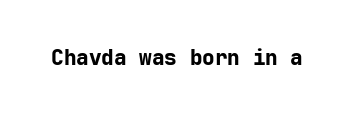
{"italic": "no", "bold": "yes", "underline": "no", "letter_spacing": "normal", "letter_spacing_em": 0.0, "glyph_px": 21}
